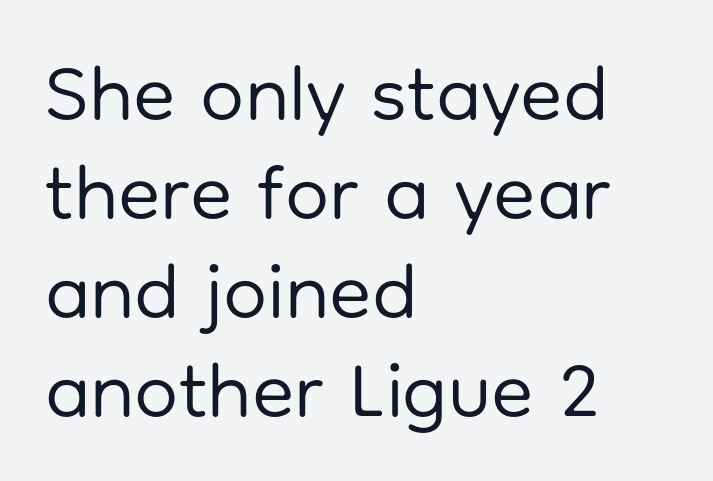
The image shows 78 px regular-weight sans-serif type, upright; set left-aligned, normal line spacing (1.27x), normal letter spacing, not underlined; low stroke contrast and a medium x-height.
